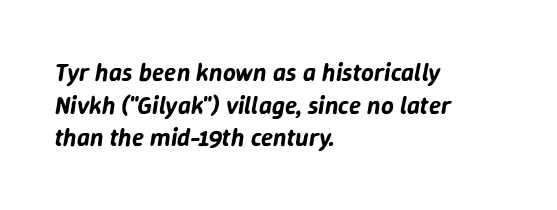
The space between consecutive lines is moderate. A student would call this left alignment; a typographer would say flush left, rag right. Italic? Definitely — the glyphs are oblique. Short note: letters normally spaced. Just letters on the line, the space beneath them empty.
